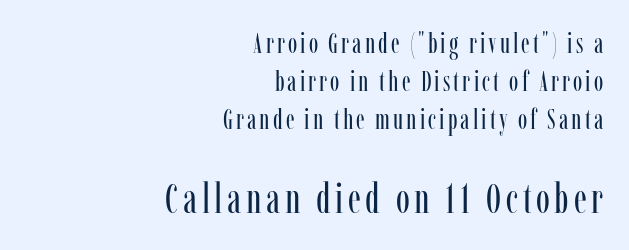
The image shows 42 px regular-weight, condensed serif type, upright; set right-aligned, normal line spacing (1.35x), not underlined; the second (bottom) block is 1.5x larger; low stroke contrast and a medium x-height.
